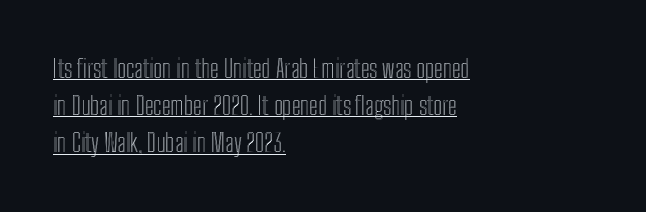
Q: Is the text italic (slanted)? A: No, it is upright.
Q: Is the text underlined? A: Yes.
Q: How is the paragraph aligned? A: Left-aligned.
Q: Is the spacing between letters normal or unusually wide? A: Normal.
Q: Is the spacing between lines tight, normal or loose? A: Normal.
